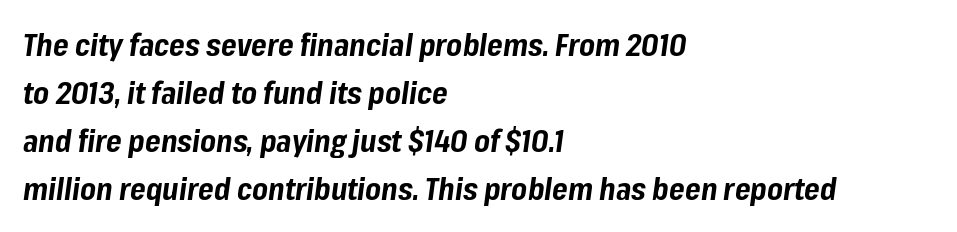
{"italic": "yes", "lean": "right", "slant_degrees": 8, "bold": "yes", "weight": "bold", "width": "normal", "stroke_contrast": "low", "x_height": "medium", "monospaced": "no", "underline": "no", "align": "left", "line_spacing": "normal", "line_spacing_ratio": 1.6, "letter_spacing": "normal", "letter_spacing_em": 0.0, "glyph_px": 30}
